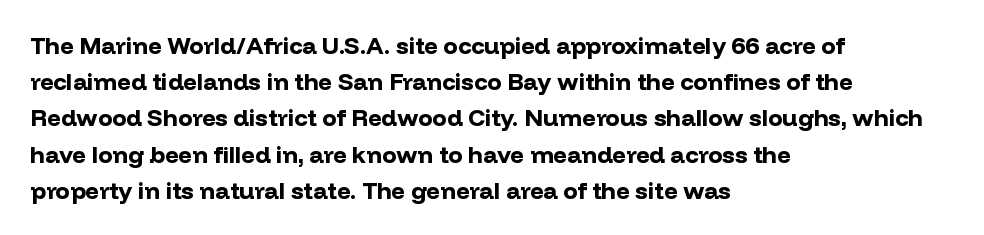
The vertical gap from one line to the next is medium. In terms of posture, this sample is upright. Look at the stroke-to-counter ratio: heavy, a bold. Clear beneath every line of the passage. Casual observation: everything's shoved over to the left. You could call the tracking neutral — neither tight nor loose.
